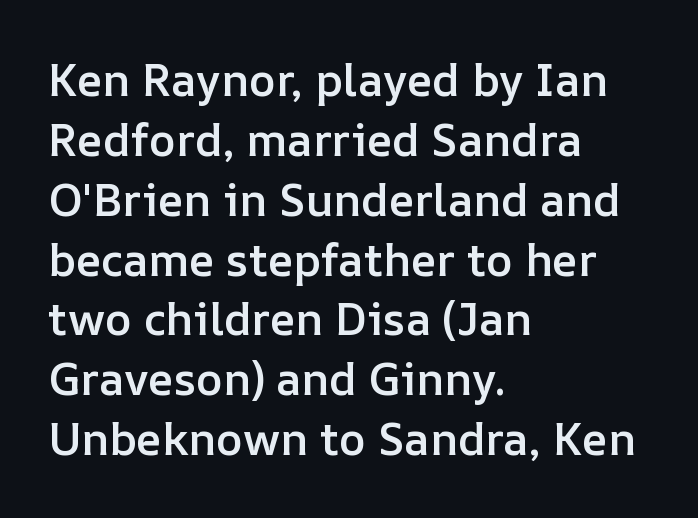
This is the regular roman posture of the typeface. No word sits above an underline. In terms of weight, the rendering is demibold, just under bold. These lines are set flush left with a ragged right edge. Here the designer chose a conventional face with non-uniform glyph widths.
